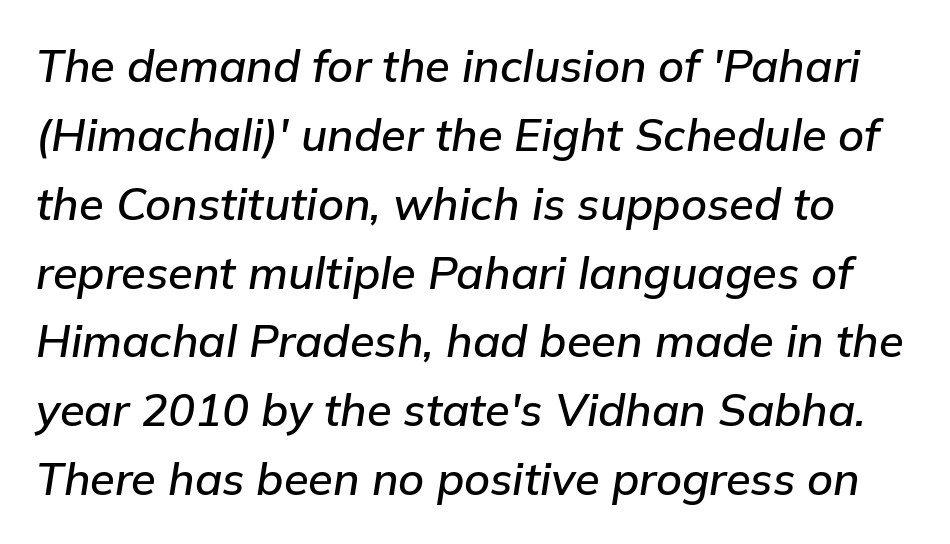
The image shows 45 px text type, italic (leaning right); set normal line spacing (1.53x), normal letter spacing, not underlined; low stroke contrast and a medium x-height.
